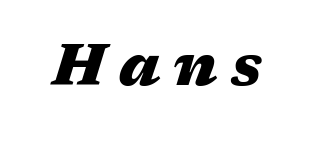
{"italic": "yes", "lean": "right", "slant_degrees": 17, "bold": "yes", "weight": "heavy", "width": "wide", "stroke_contrast": "medium", "x_height": "medium", "monospaced": "no", "underline": "no", "letter_spacing": "wide", "letter_spacing_em": 0.23, "glyph_px": 57}
